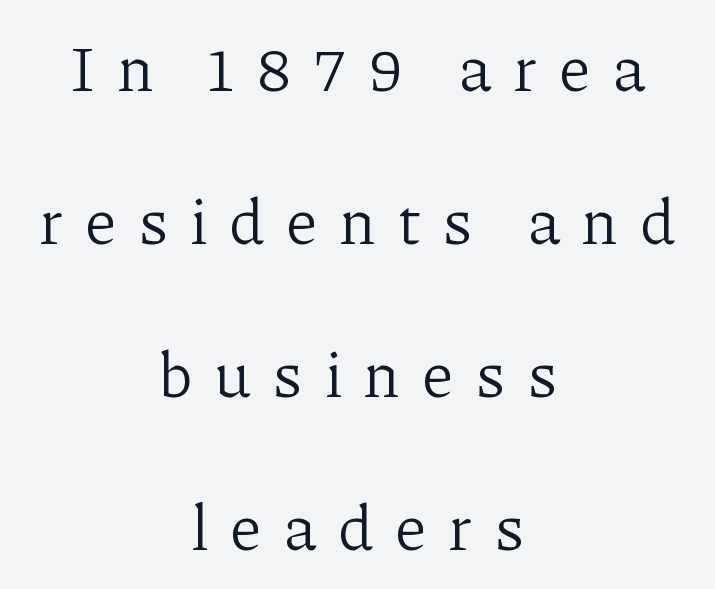
The image shows 64 px light serif type, upright; set centered, loose line spacing (2.39x), unusually wide letter spacing (+0.33 em), not underlined; low stroke contrast and a medium x-height.
